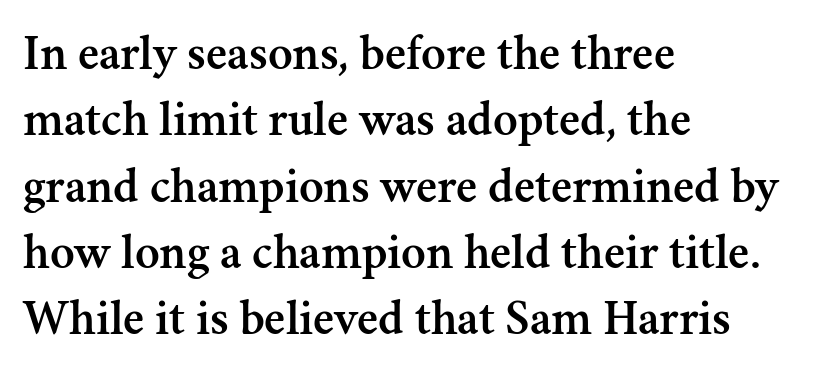
{"serif": "yes", "italic": "no", "width": "normal", "stroke_contrast": "medium", "x_height": "small", "monospaced": "no", "underline": "no", "align": "left", "line_spacing": "normal", "line_spacing_ratio": 1.3, "letter_spacing": "normal", "letter_spacing_em": 0.0, "glyph_px": 51}
